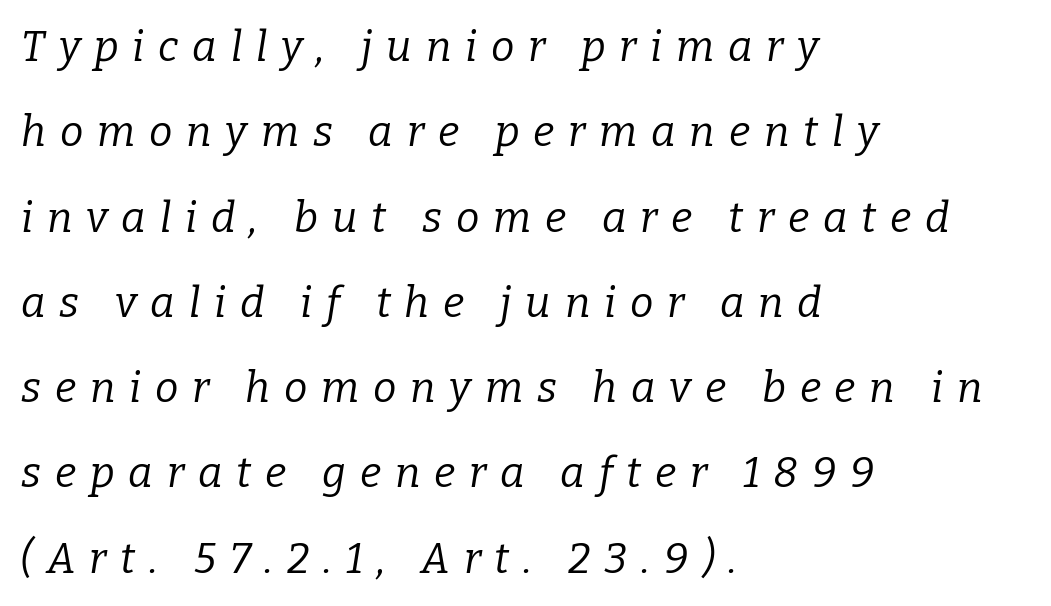
The image shows 42 px regular-weight serif type, italic (leaning right); set left-aligned, loose line spacing (2.03x), unusually wide letter spacing (+0.33 em), not underlined; low stroke contrast and a medium x-height.
